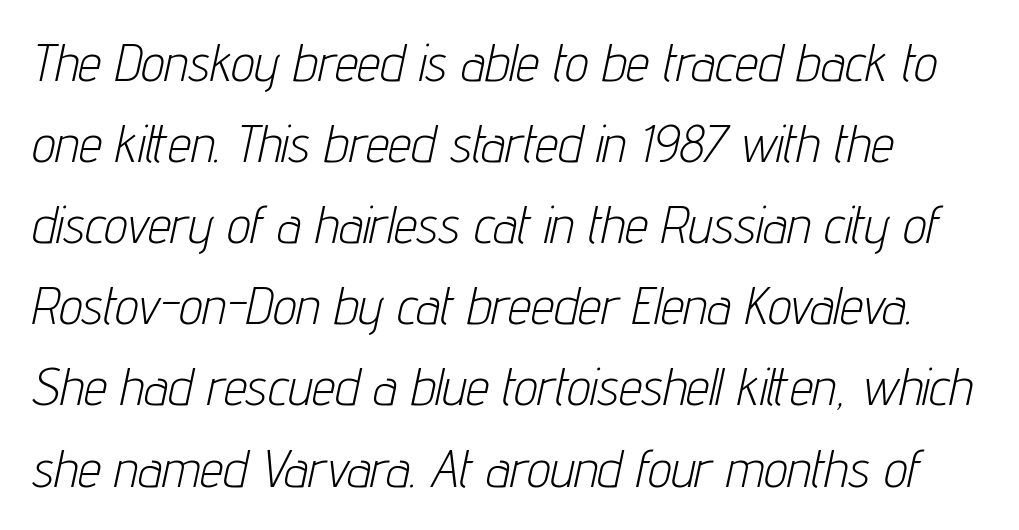
The image shows 52 px light, condensed type, italic (leaning right); set left-aligned, normal line spacing (1.56x), normal letter spacing, not underlined; low stroke contrast and a medium x-height.
